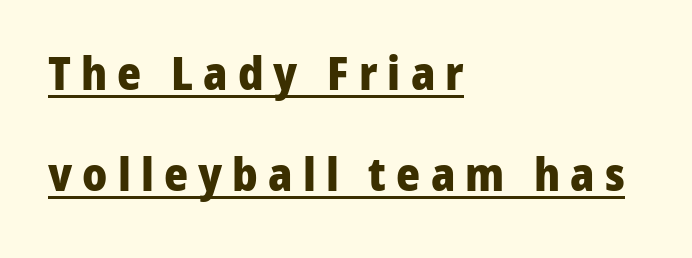
The image shows 46 px heavy sans-serif type, upright; set left-aligned, loose line spacing (2.19x), unusually wide letter spacing (+0.22 em), underlined; low stroke contrast and a medium x-height.
